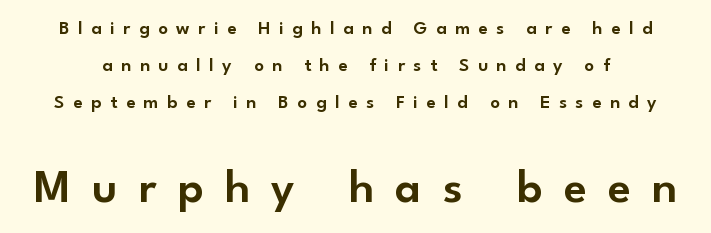
{"serif": "no", "italic": "no", "width": "normal", "stroke_contrast": "low", "x_height": "small", "monospaced": "no", "underline": "no", "line_spacing": "loose", "line_spacing_ratio": 1.95, "letter_spacing": "wide", "letter_spacing_em": 0.45, "larger_block": "second", "size_ratio": 2.47, "glyph_px": 47}
